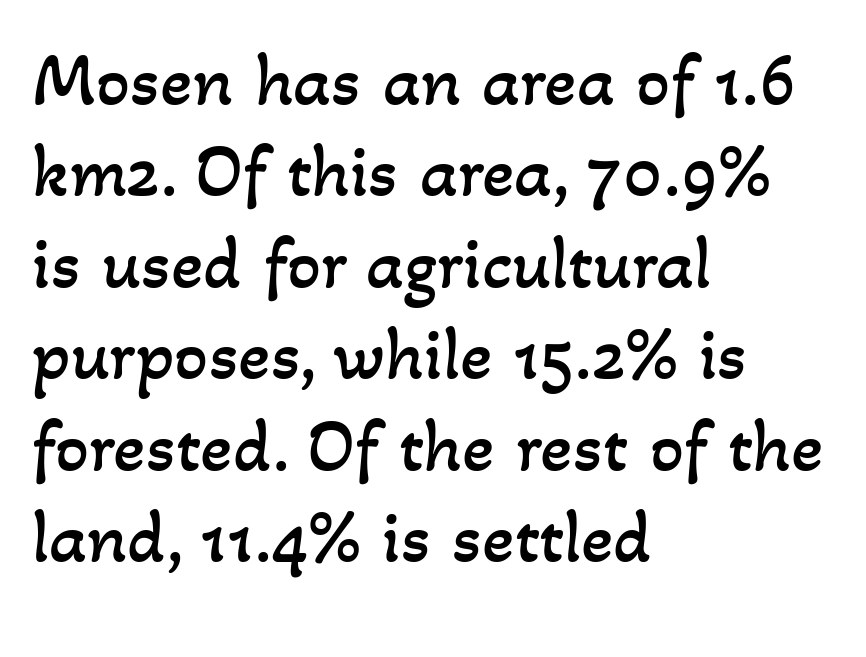
The image shows 75 px regular-weight type; set left-aligned, line spacing 1.22x, normal letter spacing, not underlined; low stroke contrast and a small x-height.
